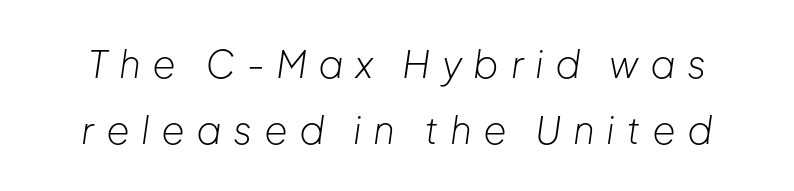
Spacing between characters has been opened up far beyond the box default. The strokes carry an ordinary text weight at most. A typesetter would call this proportional, since set widths differ per character. The specimen reads as italic at a glance. The foot of each line stays bare and open.
